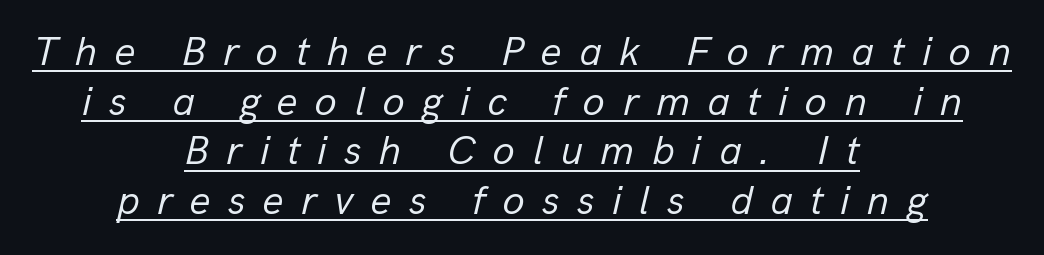
Q: Is the text bold? A: No.
Q: Is the text italic (slanted)? A: Yes, it leans right by about 13 degrees.
Q: Is the text underlined? A: Yes.
Q: How is the paragraph aligned? A: Centered.
Q: Is the spacing between letters normal or unusually wide? A: Unusually wide.
Q: Width (condensed, normal, or wide)? A: Normal.
Q: Stroke contrast? A: Low.
Q: x-height? A: Medium.
Q: Monospaced? A: No.
